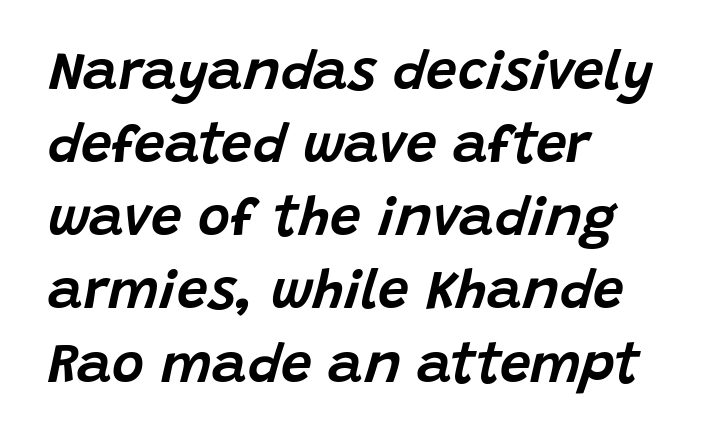
The passage is arranged the way most books set body copy — flush left. Underline: absent. There's an unmistakable incline to the writing here. These lines are rendered in a variable-pitch font.
